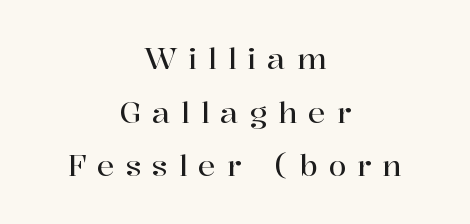
{"serif": "yes", "italic": "no", "width": "normal", "stroke_contrast": "high", "x_height": "medium", "monospaced": "no", "underline": "no", "align": "center", "line_spacing_ratio": 1.85, "letter_spacing": "wide", "letter_spacing_em": 0.38, "glyph_px": 29}
